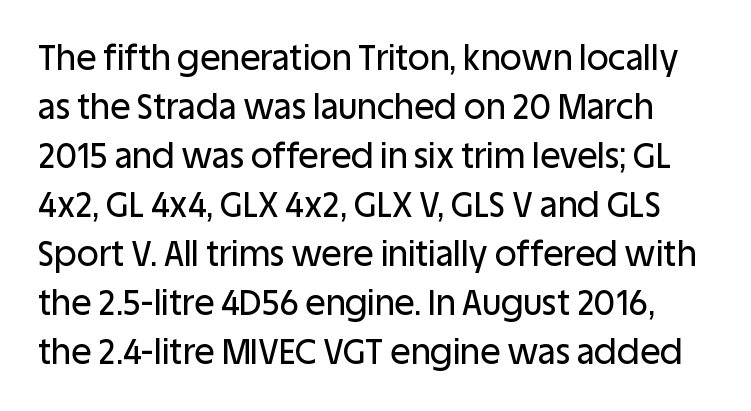
Does the type have serifs? No, each stem ends abruptly. Letter spacing: default. The specimen omits any rule beneath the text block's lines. A normal amount of white space separates one row of letters from the next. Does the lettering tilt? It doesn't — this is upright.
